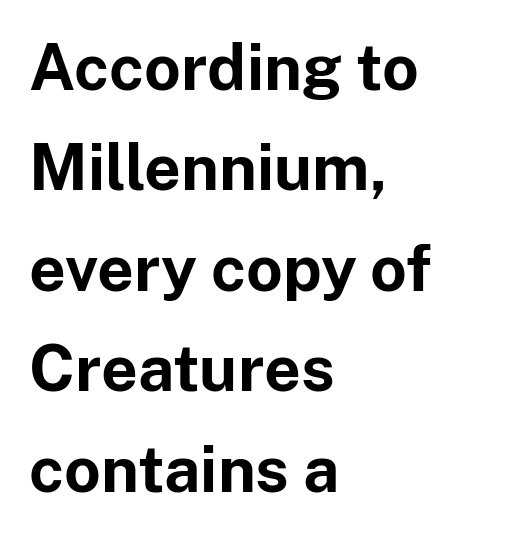
The font family rendered here belongs to the sans-serif group. This sample has the flowing, uneven cadence of proportional lettering. Every letter is thick-stroked: bold, no question. This sample keeps an unexceptional amount of space between lines. Any mark beneath the type? The region is blank.
